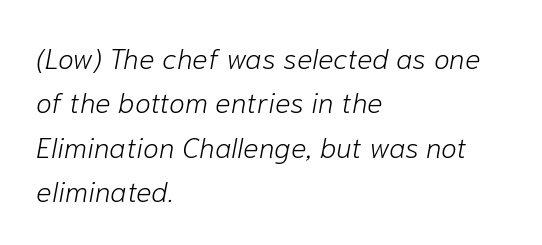
The image shows 29 px light type, italic (leaning right); set left-aligned, normal line spacing (1.53x), normal letter spacing, not underlined; low stroke contrast and a medium x-height.
